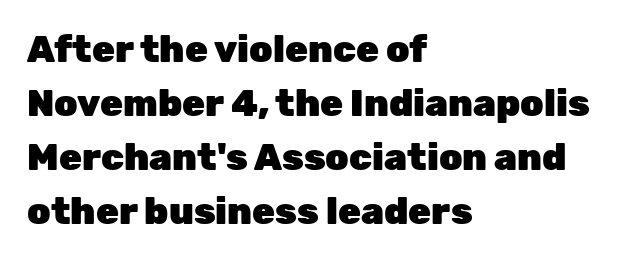
{"serif": "no", "italic": "no", "bold": "yes", "weight": "heavy", "width": "normal", "stroke_contrast": "low", "x_height": "medium", "monospaced": "no", "underline": "no", "align": "left", "line_spacing": "normal", "line_spacing_ratio": 1.46, "letter_spacing": "normal", "letter_spacing_em": 0.0, "glyph_px": 37}
